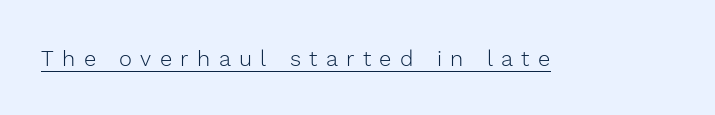
Q: Is the text bold? A: No.
Q: Is the text italic (slanted)? A: No, it is upright.
Q: Is the text underlined? A: Yes.
Q: Is the spacing between letters normal or unusually wide? A: Unusually wide.
